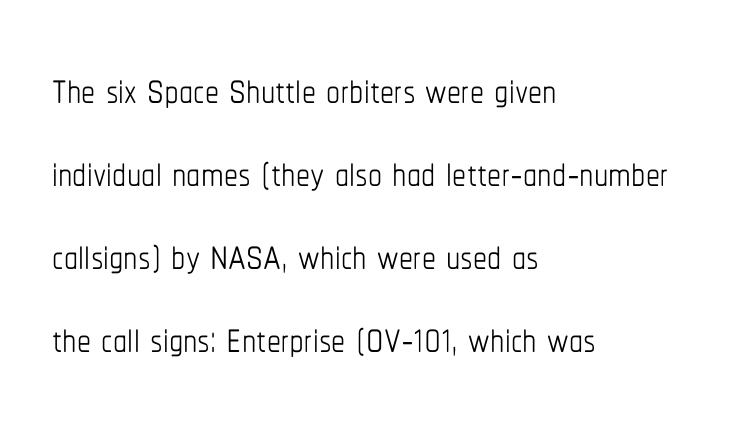
Each new line begins a customary step beneath the previous one. Weight class: somewhere from thin through regular. Unmarked baselines from the first word to the last. You could not count columns in this text — the font is proportionally spaced. Posture: upright roman. Short and long lines alike share a common starting point at left.
